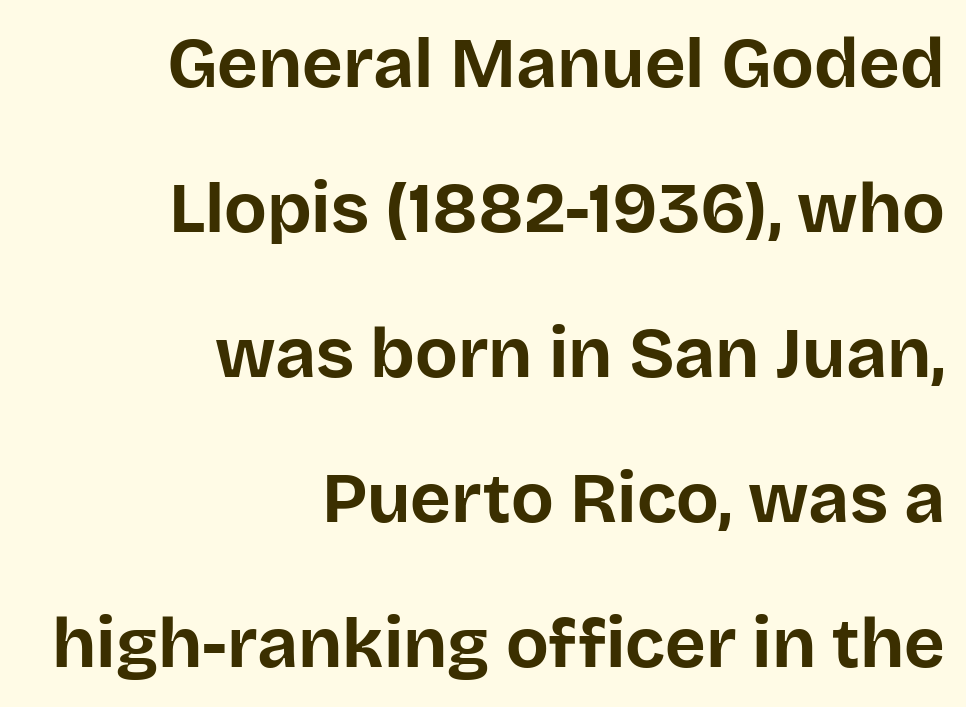
Q: Is the text bold? A: Yes.
Q: Is the text italic (slanted)? A: No, it is upright.
Q: Is the typeface a serif or a sans-serif typeface? A: Sans-serif.
Q: Is the text underlined? A: No.
Q: How is the paragraph aligned? A: Right-aligned.
Q: Is the spacing between letters normal or unusually wide? A: Normal.
Q: Is the spacing between lines tight, normal or loose? A: Loose.
Q: Width (condensed, normal, or wide)? A: Normal.
Q: Stroke contrast? A: Low.
Q: x-height? A: Large.
Q: Monospaced? A: No.
